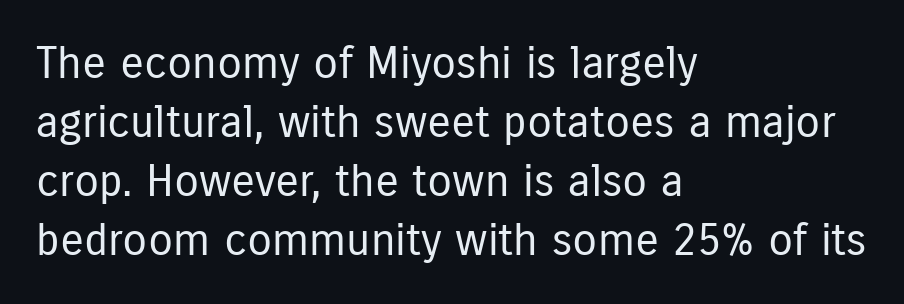
Q: Is the text bold? A: No.
Q: Is the text italic (slanted)? A: No, it is upright.
Q: Is the typeface a serif or a sans-serif typeface? A: Sans-serif.
Q: Is the text underlined? A: No.
Q: How is the paragraph aligned? A: Left-aligned.
Q: Is the spacing between letters normal or unusually wide? A: Normal.
Q: Is the spacing between lines tight, normal or loose? A: Normal.
Q: Width (condensed, normal, or wide)? A: Condensed.
Q: Stroke contrast? A: Low.
Q: x-height? A: Medium.
Q: Monospaced? A: No.
